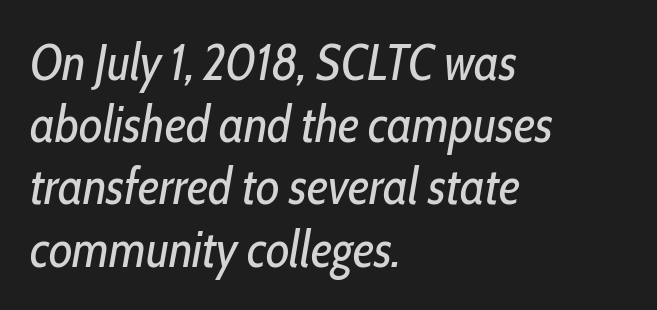
Q: Is the text bold? A: No.
Q: Is the text italic (slanted)? A: Yes, it leans right by about 10 degrees.
Q: Is the text underlined? A: No.
Q: How is the paragraph aligned? A: Left-aligned.
Q: Is the spacing between letters normal or unusually wide? A: Normal.
Q: Width (condensed, normal, or wide)? A: Condensed.
Q: Stroke contrast? A: Low.
Q: x-height? A: Medium.
Q: Monospaced? A: No.
